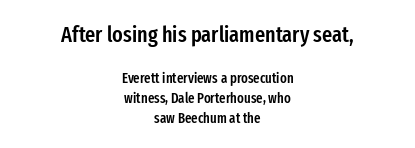
Descenders hang freely into open space. What stands out about the letter spacing? Nothing — it is the standard amount. This is the in-between weight designers call semibold or demi. The leading is moderate, giving the passage an even texture. You get the large type first, then a drop to smaller type. When letters stand straight like this, we call the style roman or upright.
